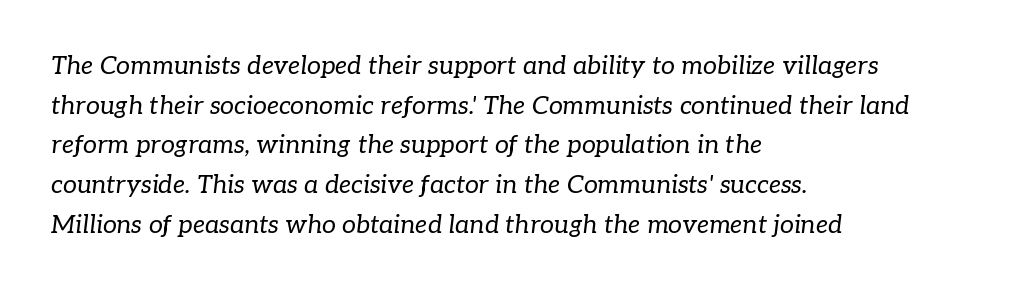
The image shows 25 px text type, italic (leaning right); set left-aligned, normal line spacing (1.59x), normal letter spacing, not underlined.
